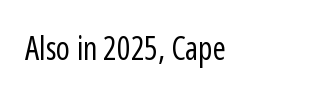
Here the designer chose a conventional face with non-uniform glyph widths. Is the stroke heavy? The answer is a plain regular-or-lighter. The tracking reads as untouched default to a designer's eye. The designer went with a sans here, leaving each stem footless.
